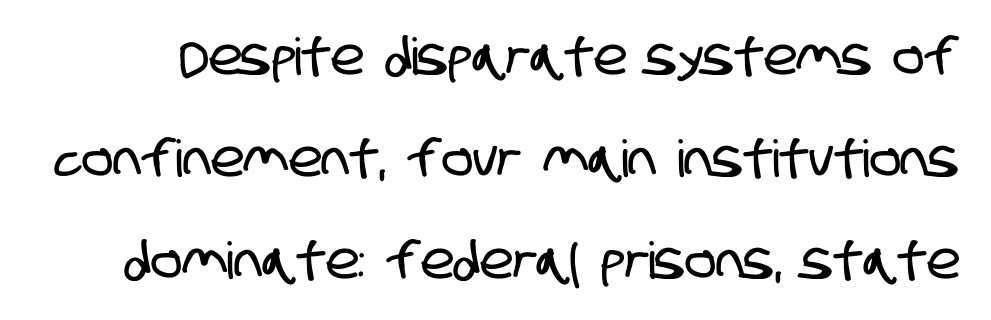
The image shows 51 px condensed sans-serif type; set loose line spacing (2.0x), normal letter spacing, not underlined; low stroke contrast and a large x-height.
